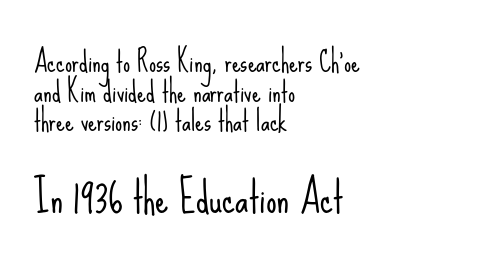
The image shows 42 px light, condensed sans-serif type, upright; set left-aligned, tight line spacing (1.06x), normal letter spacing, not underlined; the second (bottom) block is 1.5x larger; low stroke contrast and a small x-height.
